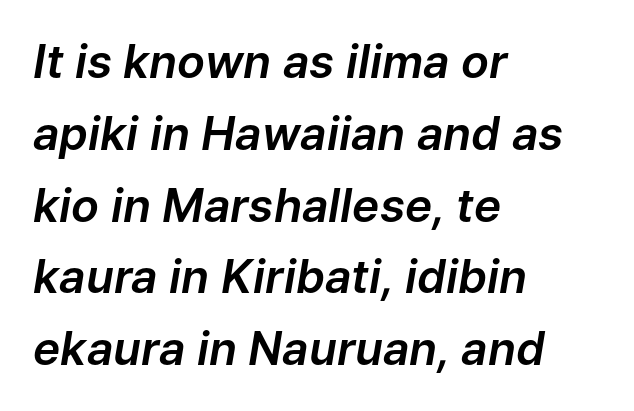
The image shows 46 px text type, italic (leaning right); set left-aligned, normal line spacing (1.56x), normal letter spacing, not underlined; low stroke contrast and a medium x-height.
